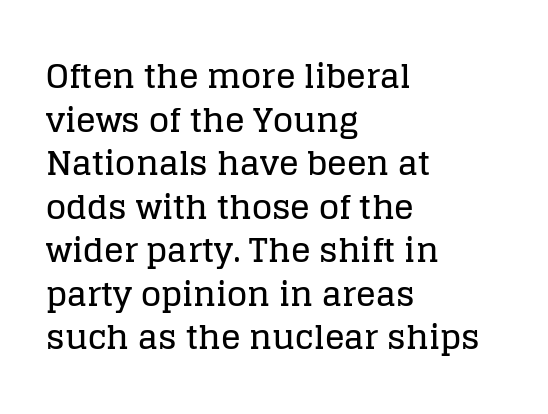
Vertically, the passage feels balanced, rows spaced as you'd expect. The string is rendered with underlining switched off. Short note: letters normally spaced. Spacing verdict: proportional, widths tailored to each character. Rendered with straight, roman letterforms. Where is the straight margin? On the left.
